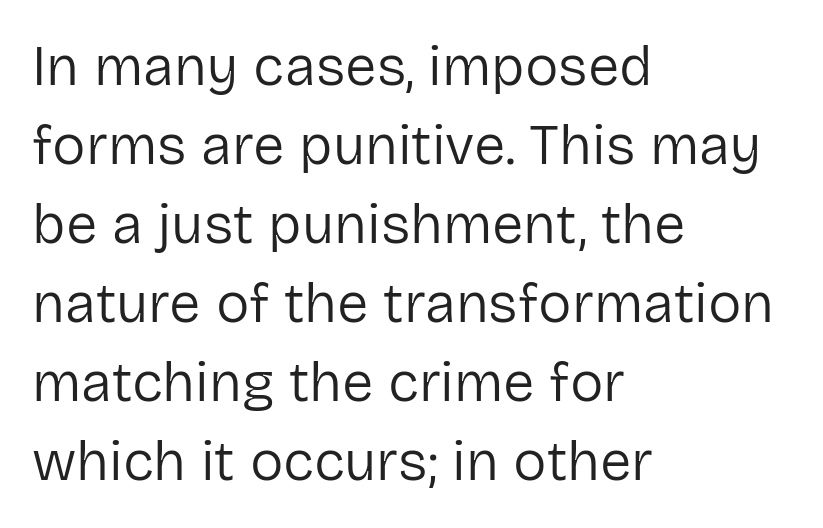
The image shows 56 px regular-weight sans-serif type, upright; set left-aligned, normal line spacing (1.41x), normal letter spacing, not underlined; low stroke contrast and a medium x-height.
